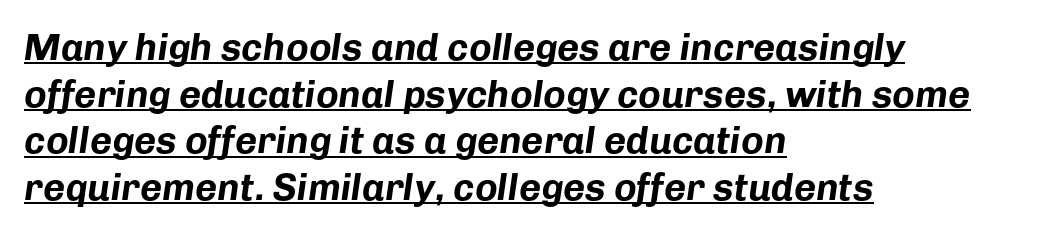
Q: Is the text bold? A: Yes.
Q: Is the text italic (slanted)? A: Yes, it leans right by about 8 degrees.
Q: Is the text underlined? A: Yes.
Q: How is the paragraph aligned? A: Left-aligned.
Q: Is the spacing between letters normal or unusually wide? A: Normal.
Q: Width (condensed, normal, or wide)? A: Normal.
Q: Stroke contrast? A: Low.
Q: x-height? A: Medium.
Q: Monospaced? A: No.
